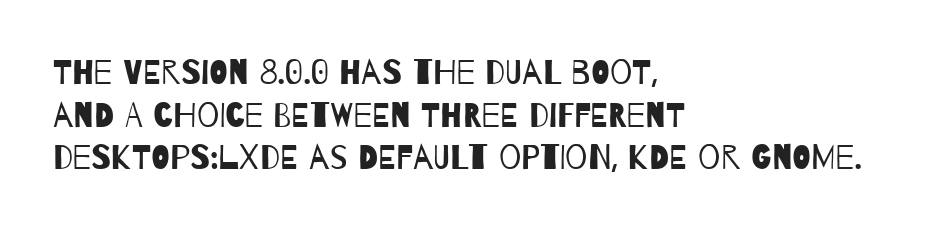
{"serif": "no", "bold": "no", "weight": "regular", "width": "condensed", "stroke_contrast": "low", "x_height": "large", "monospaced": "no", "underline": "no", "align": "left", "line_spacing_ratio": 1.22, "letter_spacing": "normal", "letter_spacing_em": 0.0, "glyph_px": 35}
